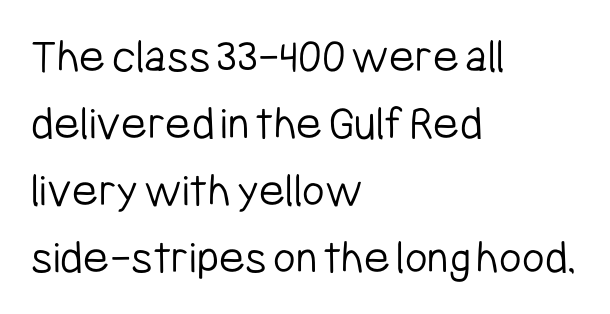
The image shows 49 px light, condensed sans-serif type, upright; set left-aligned, normal line spacing (1.37x), normal letter spacing, not underlined; low stroke contrast and a medium x-height.
